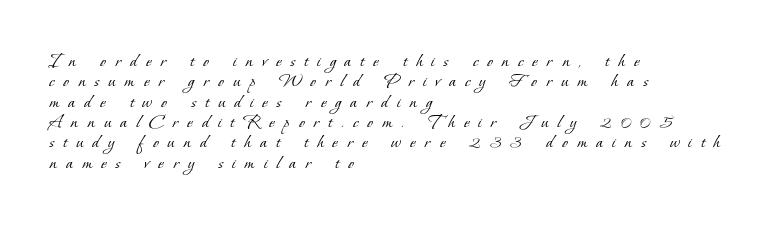
The image shows 21 px text type; set left-aligned, tight line spacing (0.97x), unusually wide letter spacing (+0.44 em), not underlined.
